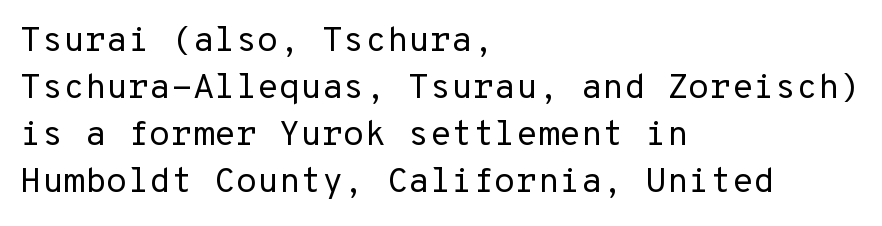
When letters stand straight like this, we call the style roman or upright. Each stroke keeps to a modest, everyday thickness or less. Casual observation: everything's shoved over to the left. Baseline-to-baseline distance is the conventional proportion of letter height.
